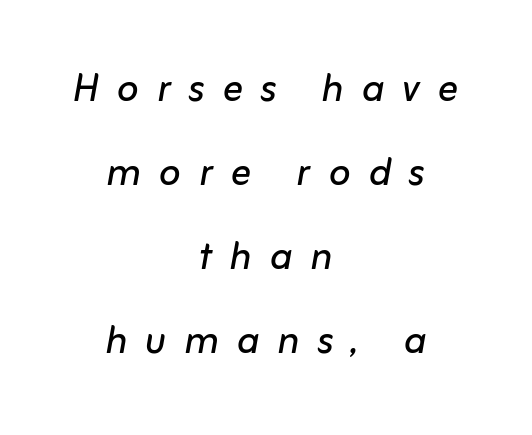
The image shows 51 px regular-weight type, italic (leaning right); set centered, normal line spacing (1.65x), unusually wide letter spacing (+0.35 em), not underlined; low stroke contrast and a medium x-height.
